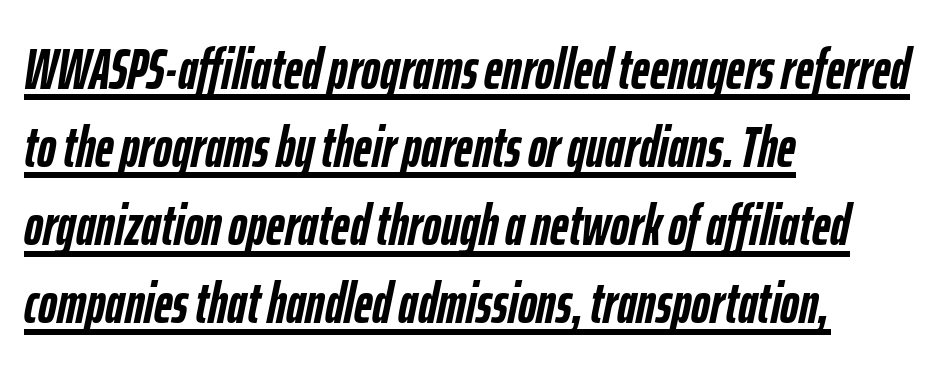
The passage shown is underscored from start to finish. These lines are rendered in a variable-pitch font. You could call the tracking neutral — neither tight nor loose. Quick note: italic. You'd pick this weight for a headline — it's a proper bold. Leading matches the norm, producing a regular column.
